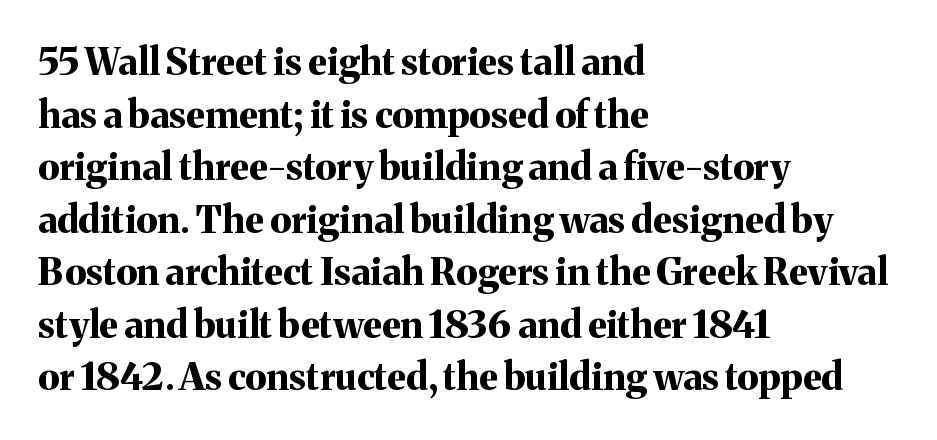
{"serif": "yes", "italic": "no", "bold": "yes", "weight": "bold", "width": "normal", "stroke_contrast": "medium", "x_height": "medium", "monospaced": "no", "underline": "no", "align": "left", "line_spacing": "normal", "line_spacing_ratio": 1.42, "letter_spacing": "normal", "letter_spacing_em": 0.0, "glyph_px": 37}
